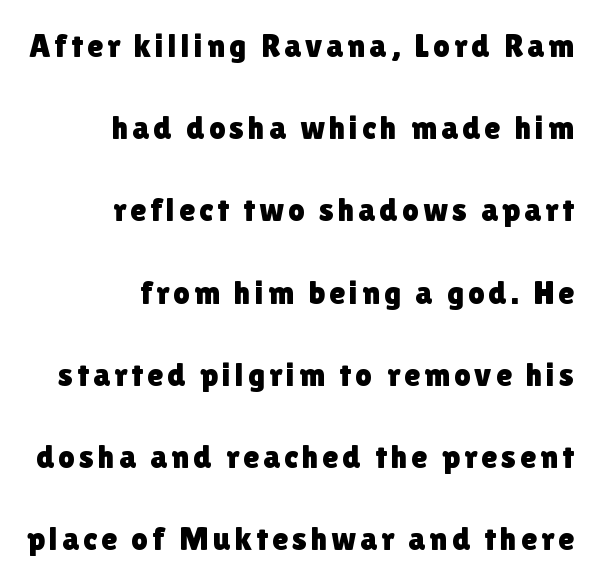
Posture: straight, roman, zero tilt. Spacing verdict: proportional, widths tailored to each character. Decoration check: the copy has no underline. The paragraph has a hard right edge and a soft left edge.
